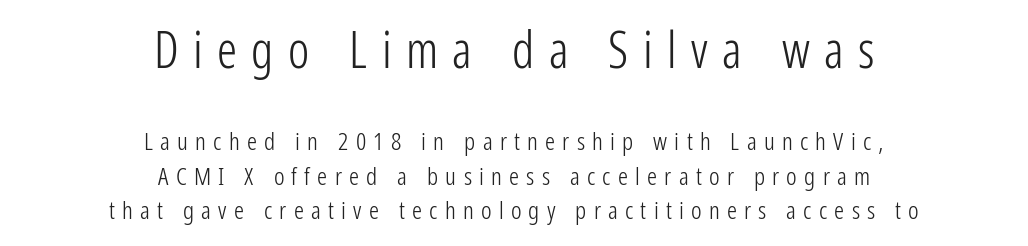
Q: Is the text bold? A: No.
Q: Is the text italic (slanted)? A: No, it is upright.
Q: Is the typeface a serif or a sans-serif typeface? A: Sans-serif.
Q: Is the text underlined? A: No.
Q: How is the paragraph aligned? A: Centered.
Q: Is the spacing between letters normal or unusually wide? A: Unusually wide.
Q: Is the spacing between lines tight, normal or loose? A: Normal.
Q: Which block of text is set in a larger size, the first (top) or the second (bottom)? A: The first (top) one.
Q: Width (condensed, normal, or wide)? A: Condensed.
Q: Stroke contrast? A: Low.
Q: x-height? A: Medium.
Q: Monospaced? A: No.
